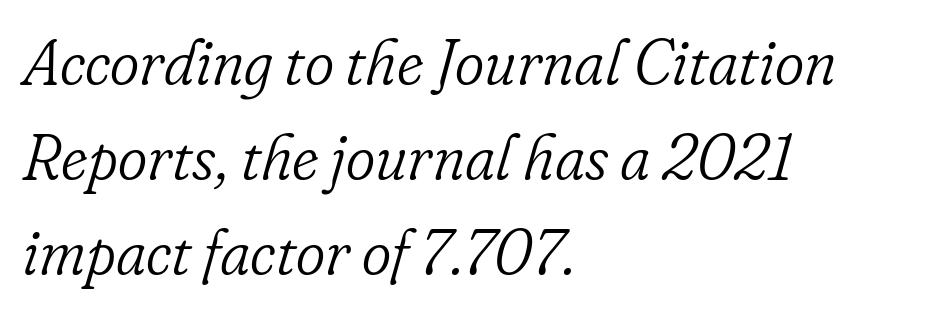
Looks like regular typesetting: each glyph gets only the width it needs. Letter spacing: default. On a weight scale, this lands at 450 or below. The specimen reads as italic at a glance. The glyphs in this specimen are seriffed. Each line starts at the same left margin while the right side varies.
